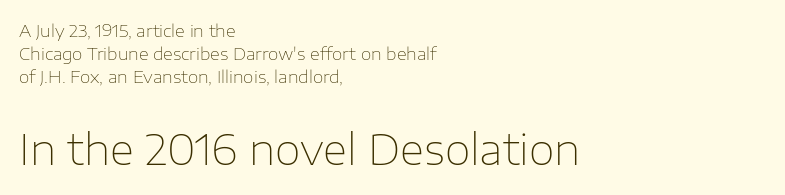
Q: Is the text bold? A: No.
Q: Is the text italic (slanted)? A: No, it is upright.
Q: Is the typeface a serif or a sans-serif typeface? A: Sans-serif.
Q: Is the text underlined? A: No.
Q: How is the paragraph aligned? A: Left-aligned.
Q: Is the spacing between letters normal or unusually wide? A: Normal.
Q: Is the spacing between lines tight, normal or loose? A: Normal.
Q: Which block of text is set in a larger size, the first (top) or the second (bottom)? A: The second (bottom) one.
Q: Width (condensed, normal, or wide)? A: Normal.
Q: Stroke contrast? A: Low.
Q: x-height? A: Medium.
Q: Monospaced? A: No.
